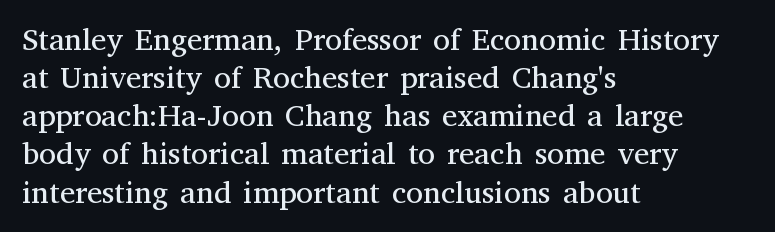
Q: Is the text bold? A: No.
Q: Is the text italic (slanted)? A: No, it is upright.
Q: Is the typeface a serif or a sans-serif typeface? A: Serif.
Q: Is the text underlined? A: No.
Q: How is the paragraph aligned? A: Left-aligned.
Q: Is the spacing between letters normal or unusually wide? A: Normal.
Q: Width (condensed, normal, or wide)? A: Normal.
Q: Stroke contrast? A: Medium.
Q: x-height? A: Medium.
Q: Monospaced? A: No.
